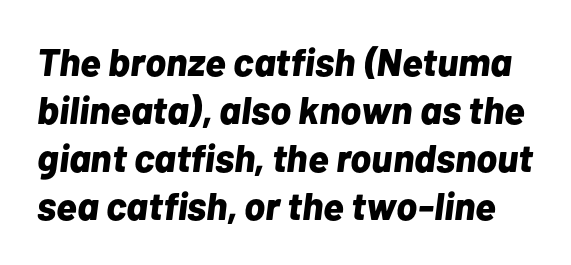
The image shows 39 px bold type, italic (leaning right); set line spacing 1.23x, normal letter spacing, not underlined; low stroke contrast and a medium x-height.
